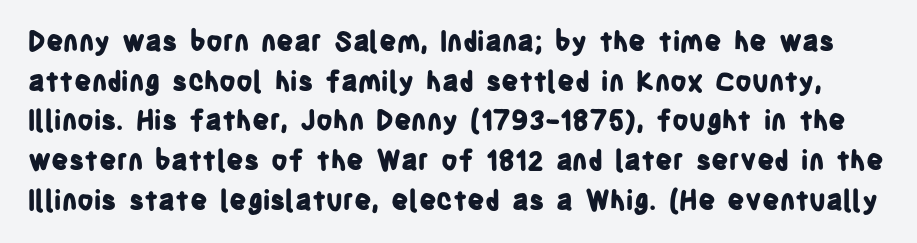
{"italic": "no", "bold": "yes", "underline": "no", "line_spacing": "normal", "line_spacing_ratio": 1.47, "letter_spacing": "normal", "letter_spacing_em": 0.0, "glyph_px": 27}
